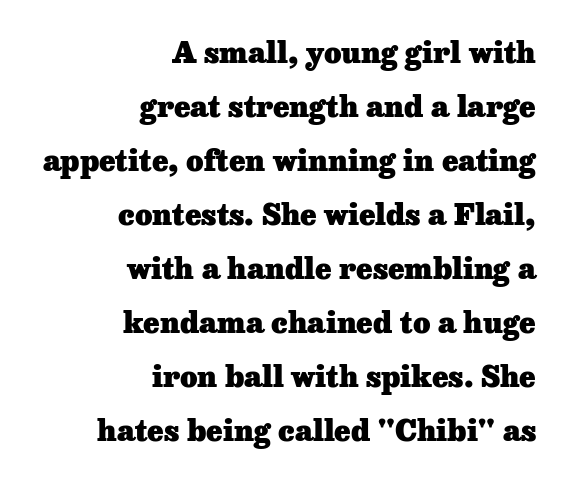
The image shows 30 px heavy serif type, upright; set right-aligned, line spacing 1.8x, normal letter spacing, not underlined; low stroke contrast and a medium x-height.
